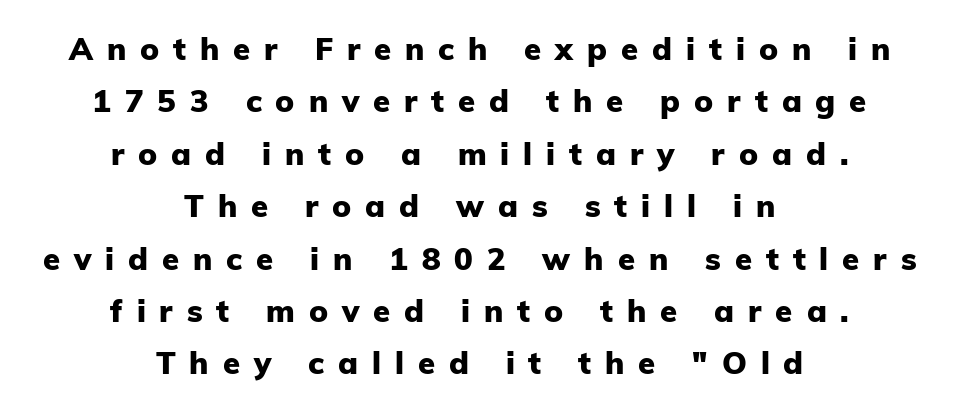
Q: Is the text bold? A: Yes.
Q: Is the text italic (slanted)? A: No, it is upright.
Q: Is the typeface a serif or a sans-serif typeface? A: Sans-serif.
Q: Is the text underlined? A: No.
Q: How is the paragraph aligned? A: Centered.
Q: Is the spacing between letters normal or unusually wide? A: Unusually wide.
Q: Is the spacing between lines tight, normal or loose? A: Normal.
Q: Width (condensed, normal, or wide)? A: Normal.
Q: Stroke contrast? A: Low.
Q: x-height? A: Medium.
Q: Monospaced? A: No.
